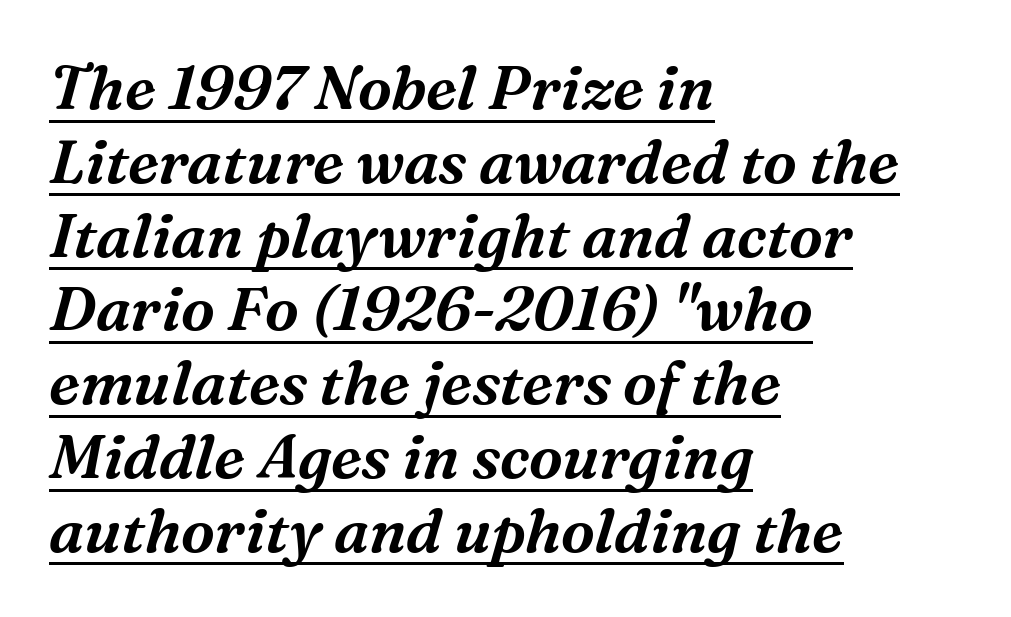
Q: Is the text italic (slanted)? A: Yes, it leans right by about 16 degrees.
Q: Is the typeface a serif or a sans-serif typeface? A: Serif.
Q: Is the text underlined? A: Yes.
Q: How is the paragraph aligned? A: Left-aligned.
Q: Is the spacing between letters normal or unusually wide? A: Normal.
Q: Width (condensed, normal, or wide)? A: Normal.
Q: Stroke contrast? A: Medium.
Q: x-height? A: Medium.
Q: Monospaced? A: No.
